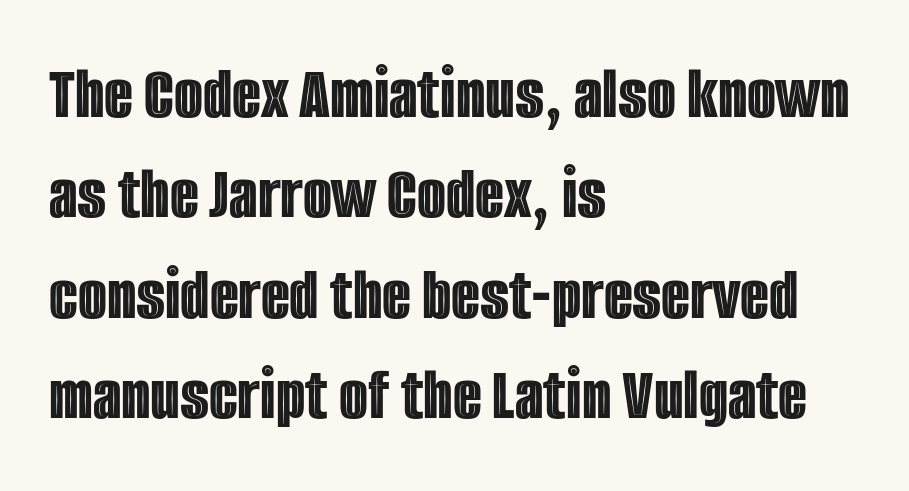
{"italic": "no", "width": "condensed", "x_height": "large", "monospaced": "no", "underline": "no", "align": "left", "line_spacing": "normal", "line_spacing_ratio": 1.34, "letter_spacing": "normal", "letter_spacing_em": 0.0, "glyph_px": 75}
